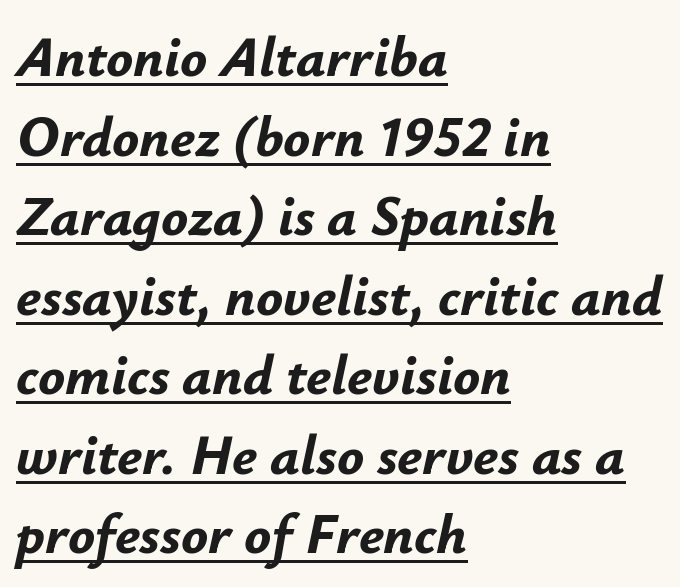
The image shows 56 px bold type, italic (leaning right); set left-aligned, normal line spacing (1.42x), normal letter spacing, underlined; low stroke contrast and a small x-height.
